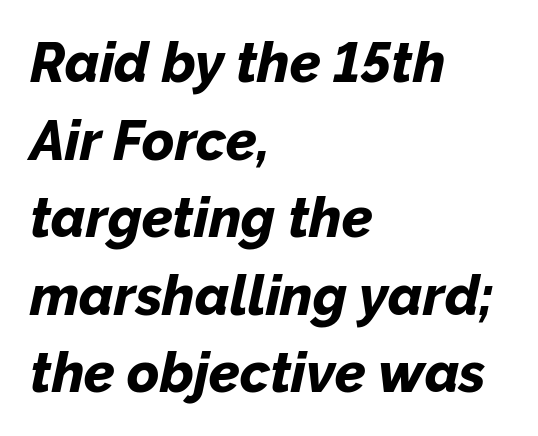
Q: Is the text bold? A: Yes.
Q: Is the text italic (slanted)? A: Yes, it leans right by about 12 degrees.
Q: Is the text underlined? A: No.
Q: How is the paragraph aligned? A: Left-aligned.
Q: Is the spacing between letters normal or unusually wide? A: Normal.
Q: Is the spacing between lines tight, normal or loose? A: Normal.
Q: Width (condensed, normal, or wide)? A: Normal.
Q: Stroke contrast? A: Low.
Q: x-height? A: Medium.
Q: Monospaced? A: No.
